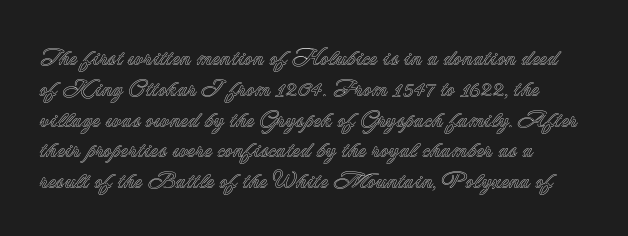
{"underline": "no", "line_spacing": "normal", "line_spacing_ratio": 1.34, "letter_spacing": "normal", "letter_spacing_em": 0.0, "glyph_px": 23}
